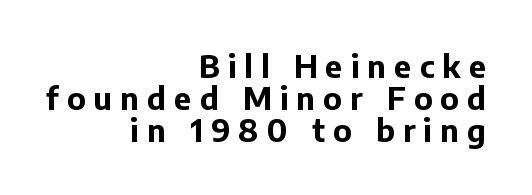
{"serif": "no", "italic": "no", "bold": "yes", "weight": "bold", "width": "normal", "stroke_contrast": "low", "x_height": "medium", "monospaced": "no", "underline": "no", "align": "right", "line_spacing": "tight", "line_spacing_ratio": 1.03, "letter_spacing": "wide", "letter_spacing_em": 0.26, "glyph_px": 31}
